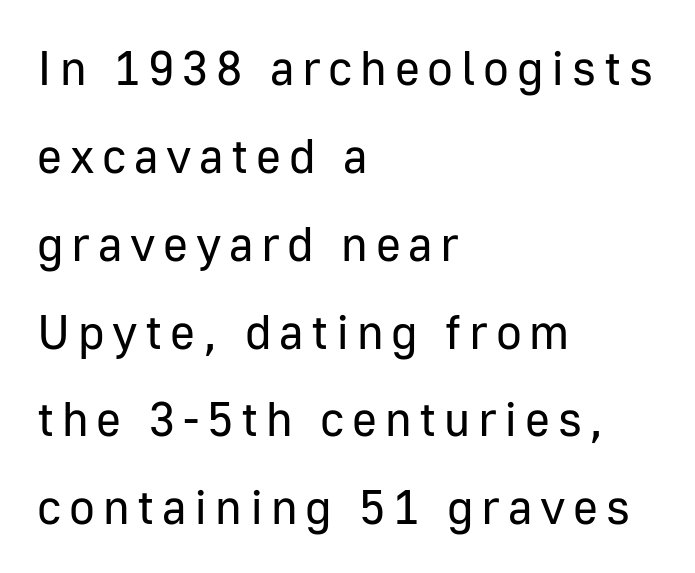
Beneath every word, the page is bare. Bold? No — there's no thickening of the strokes. Stroke terminals: plain, sans-serif. Alignment: flush left. Ordinary non-slanted type is in use.
